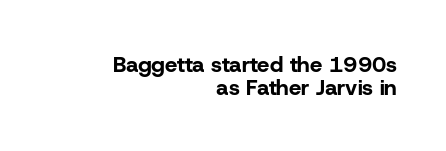
Descender tails drop into unmarked territory. Letter spacing: default. Line endings align vertically; line beginnings do not. Leading is clearly below the norm, producing a dense column.
